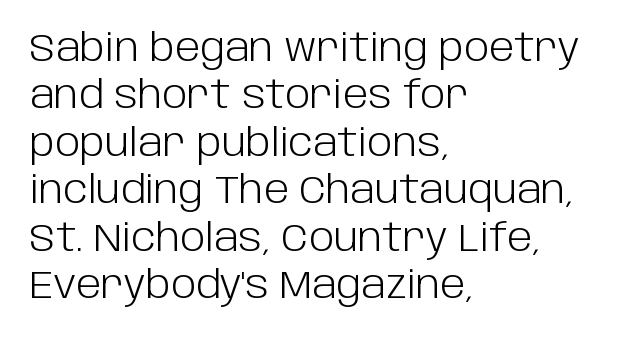
A roman cut, with each character standing at attention. No word sits above an underline. These glyphs show unthickened strokes, regular width or finer. Students, observe: this is what conventionally led text looks like.
